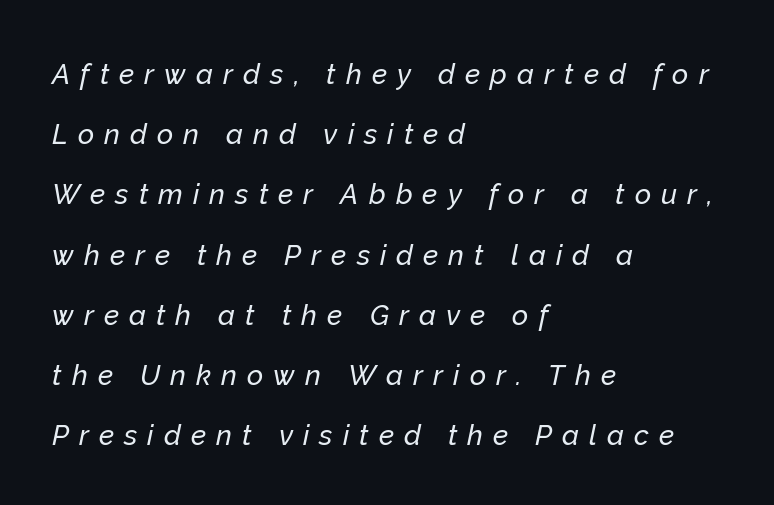
The image shows 28 px text type, italic (leaning right); set left-aligned, loose line spacing (2.15x), unusually wide letter spacing (+0.36 em), not underlined; low stroke contrast and a medium x-height.
